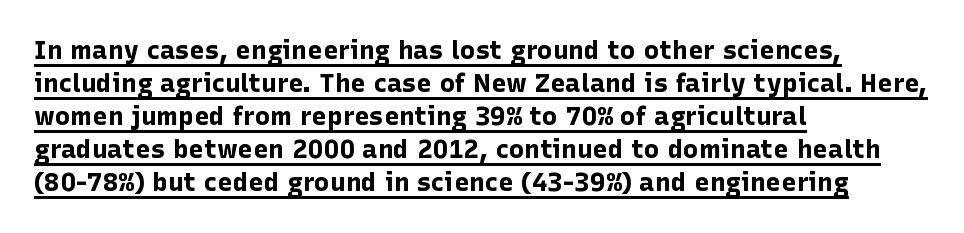
The image shows 26 px bold type, upright; set left-aligned, normal line spacing (1.27x), normal letter spacing, underlined.
